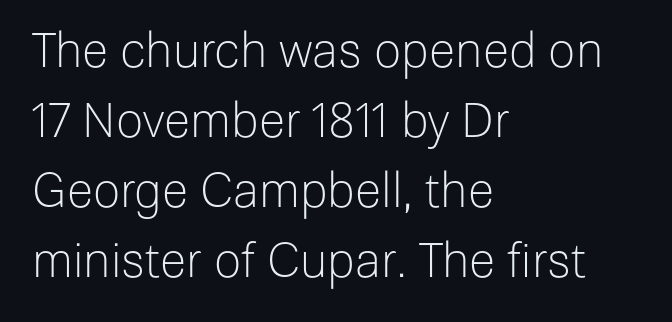
Q: Is the text bold? A: No.
Q: Is the text italic (slanted)? A: No, it is upright.
Q: Is the typeface a serif or a sans-serif typeface? A: Sans-serif.
Q: Is the text underlined? A: No.
Q: How is the paragraph aligned? A: Left-aligned.
Q: Is the spacing between letters normal or unusually wide? A: Normal.
Q: Is the spacing between lines tight, normal or loose? A: Normal.
Q: Width (condensed, normal, or wide)? A: Normal.
Q: Stroke contrast? A: Low.
Q: x-height? A: Medium.
Q: Monospaced? A: No.
